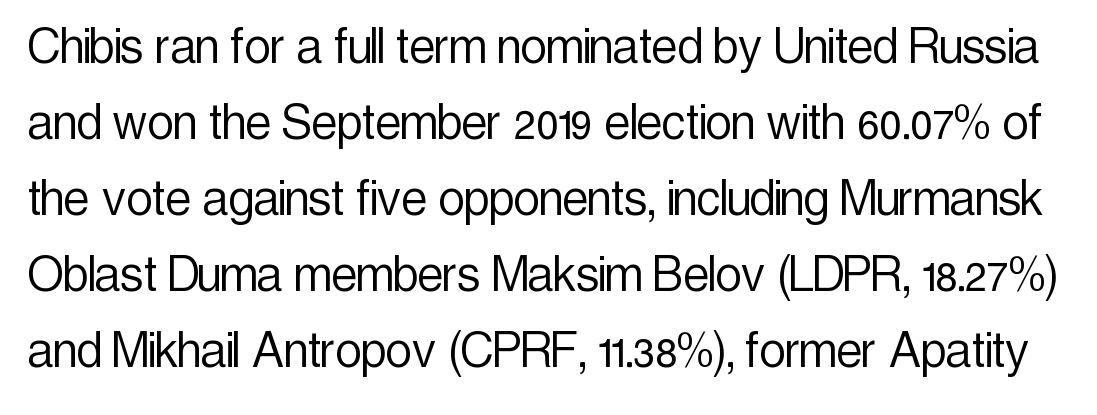
{"serif": "no", "italic": "no", "bold": "no", "weight": "light", "width": "condensed", "x_height": "medium", "monospaced": "no", "underline": "no", "line_spacing": "normal", "line_spacing_ratio": 1.31, "letter_spacing": "normal", "letter_spacing_em": 0.0, "glyph_px": 58}
